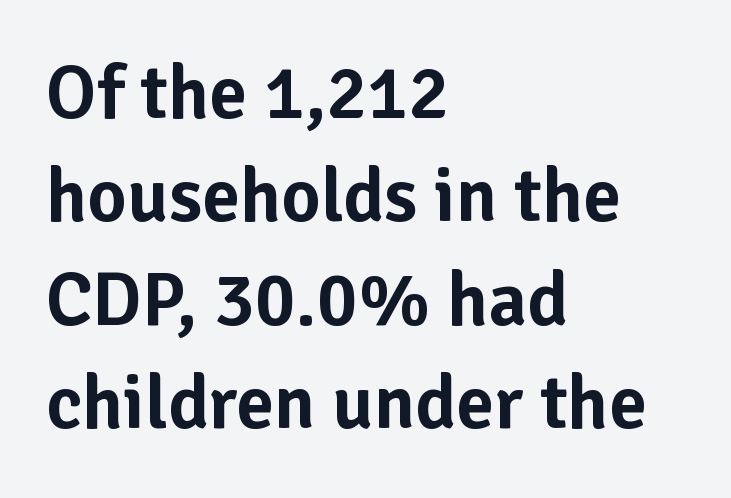
The image shows 76 px sans-serif type, upright; set left-aligned, normal line spacing (1.36x), normal letter spacing, not underlined; low stroke contrast and a medium x-height.
